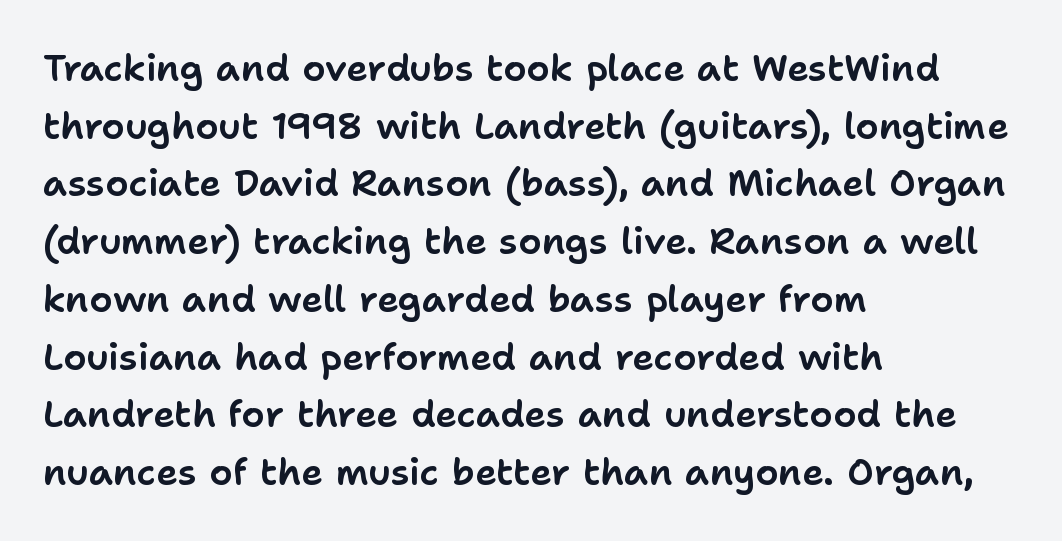
{"serif": "no", "italic": "no", "width": "normal", "stroke_contrast": "low", "x_height": "medium", "monospaced": "no", "underline": "no", "align": "left", "line_spacing": "normal", "line_spacing_ratio": 1.56, "letter_spacing": "normal", "letter_spacing_em": 0.0, "glyph_px": 37}
